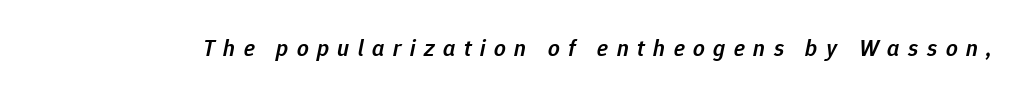
Q: Is the text bold? A: Semi-bold.
Q: Is the text italic (slanted)? A: Yes, it leans right by about 12 degrees.
Q: Is the text underlined? A: No.
Q: Is the spacing between letters normal or unusually wide? A: Unusually wide.
